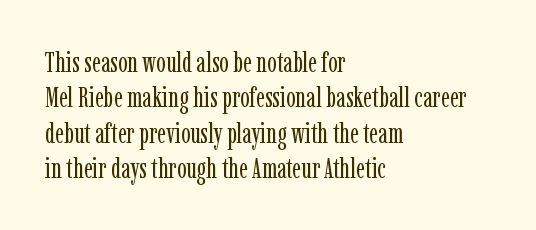
Q: Is the text bold? A: No.
Q: Is the text italic (slanted)? A: No, it is upright.
Q: Is the typeface a serif or a sans-serif typeface? A: Serif.
Q: Is the text underlined? A: No.
Q: How is the paragraph aligned? A: Left-aligned.
Q: Is the spacing between letters normal or unusually wide? A: Normal.
Q: Is the spacing between lines tight, normal or loose? A: Normal.
Q: Width (condensed, normal, or wide)? A: Condensed.
Q: Stroke contrast? A: Low.
Q: x-height? A: Medium.
Q: Monospaced? A: No.
